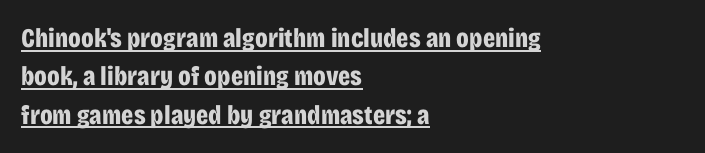
Look at the tracking — it's just the regular setting, nothing added. This sample uses an upright cut, with every glyph sitting square on the baseline. Horizontally, the lines are justified to the leading edge only. Weight check: bold — yes, fully. Each line of the rendering has a horizontal stroke beneath the glyphs. The rendering uses a moderate line-height, typical for paragraphs.
